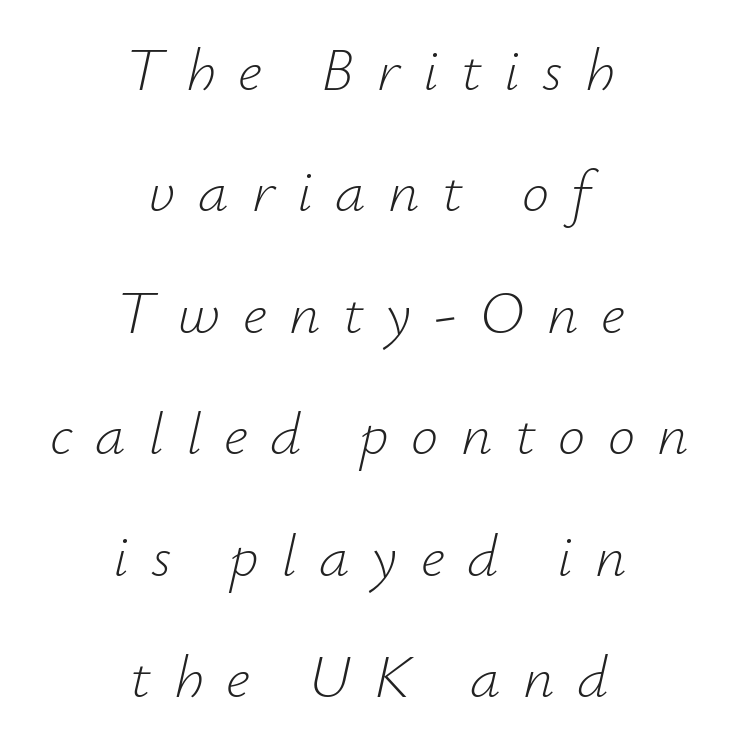
Note the varied advance widths — an 'i' is clearly narrower than an 'm'. Interline gaps are noticeably wide in this sample. Would a proofreader flag this as italicized? Yes. The characters are drawn with everyday or finer stroke widths. These lines are centered, leaving both edges ragged. The letters are spread apart with noticeably loose tracking.
